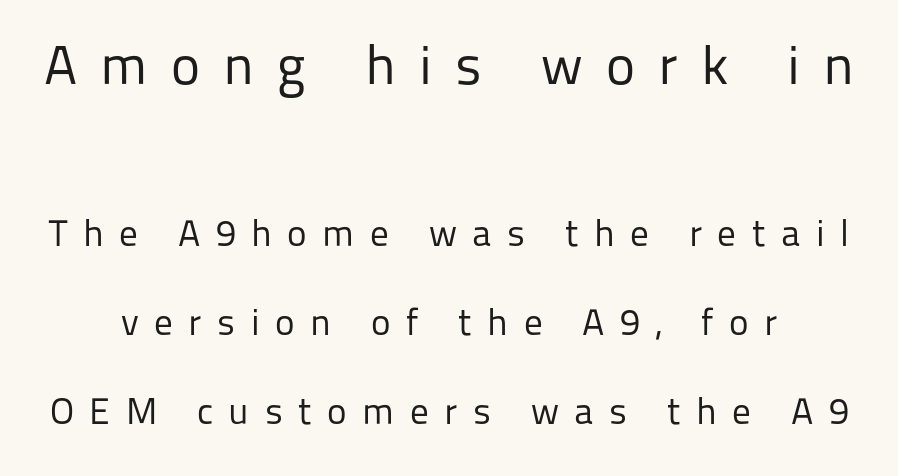
Q: Is the text bold? A: No.
Q: Is the text italic (slanted)? A: No, it is upright.
Q: Is the typeface a serif or a sans-serif typeface? A: Sans-serif.
Q: Is the text underlined? A: No.
Q: Is the spacing between letters normal or unusually wide? A: Unusually wide.
Q: Is the spacing between lines tight, normal or loose? A: Loose.
Q: Which block of text is set in a larger size, the first (top) or the second (bottom)? A: The first (top) one.
Q: Width (condensed, normal, or wide)? A: Normal.
Q: Stroke contrast? A: Low.
Q: x-height? A: Medium.
Q: Monospaced? A: No.
